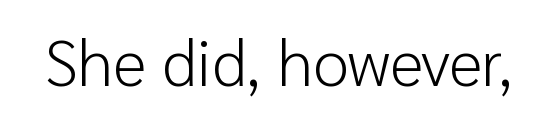
Q: Is the text bold? A: No.
Q: Is the text italic (slanted)? A: No, it is upright.
Q: Is the typeface a serif or a sans-serif typeface? A: Sans-serif.
Q: Is the text underlined? A: No.
Q: Is the spacing between letters normal or unusually wide? A: Normal.
Q: Width (condensed, normal, or wide)? A: Normal.
Q: Stroke contrast? A: Low.
Q: x-height? A: Medium.
Q: Monospaced? A: No.
